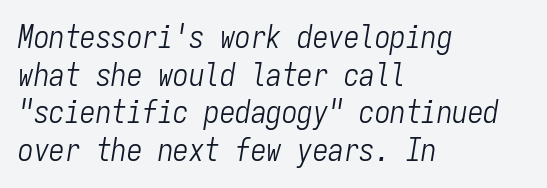
{"italic": "yes", "lean": "right", "slant_degrees": 9, "bold": "no", "weight": "light", "width": "condensed", "stroke_contrast": "low", "x_height": "medium", "monospaced": "yes", "underline": "no", "align": "left", "line_spacing_ratio": 1.21, "letter_spacing": "normal", "letter_spacing_em": 0.0, "glyph_px": 31}
